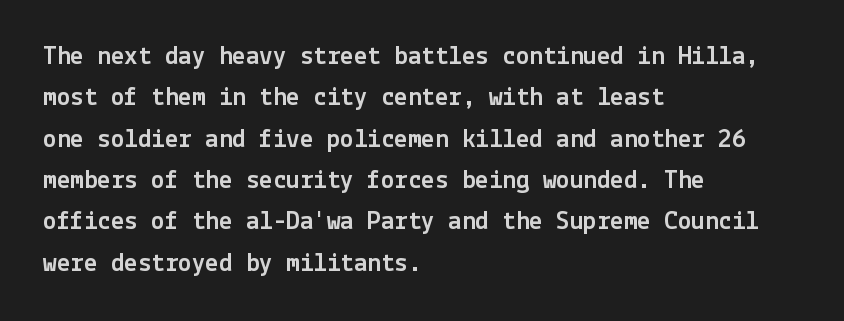
Successive baselines arrive at the customary interval. Short and long lines alike share a common starting point at left. Italic: no, the glyphs are upright roman. Short note: letters normally spaced. Quick note: underline off.
